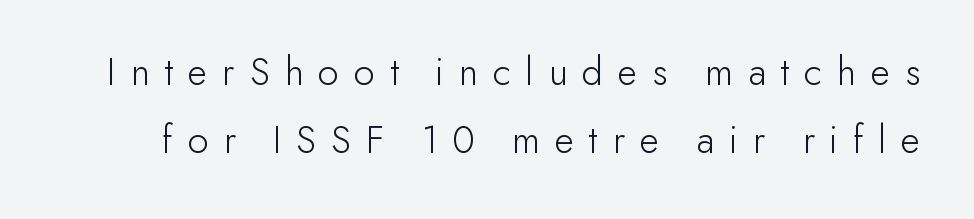
The image shows 41 px light sans-serif type, upright; set normal line spacing (1.67x), unusually wide letter spacing (+0.36 em), not underlined; low stroke contrast and a small x-height.
